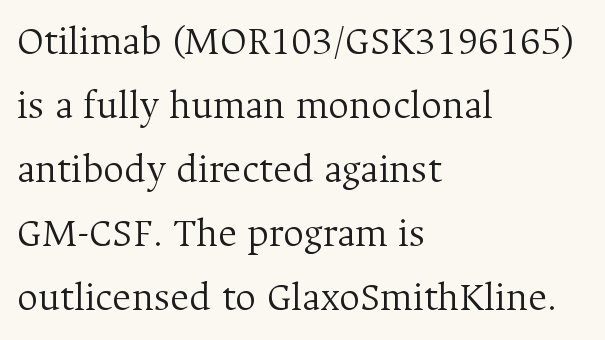
Stroke mass is kept to a normal reading level or below. To sum up the face: it has serifs. You can tell it's not italic because the verticals are truly vertical. Has an underline been added? It has not. Caption: standard tracking, unaltered.
